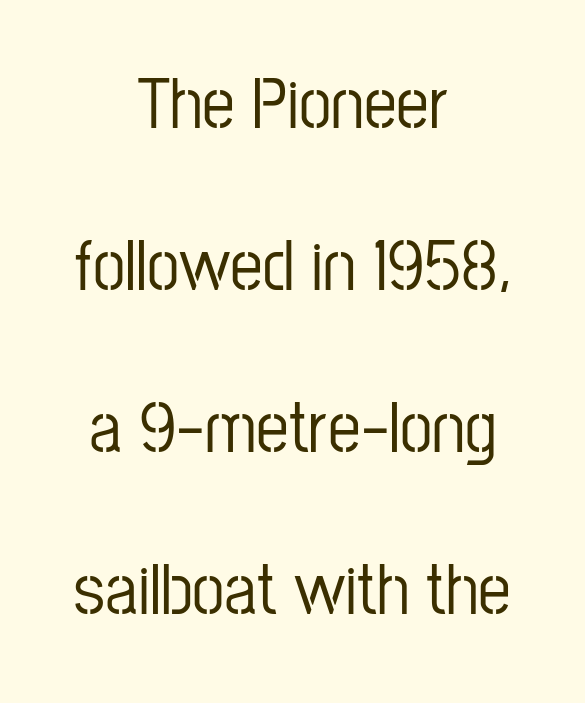
The image shows 73 px condensed sans-serif type, upright; set centered, loose line spacing (2.22x), normal letter spacing, not underlined; low stroke contrast and a medium x-height.
